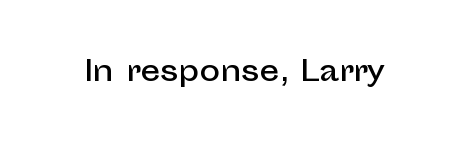
Tracking here is standard; glyphs follow each other at the usual distance. You can tell it's not italic because the verticals are truly vertical. Typographically, this falls in the sans-serif category. The letters advance in unequal steps, a hallmark of proportional type. No word sits above an underline.
